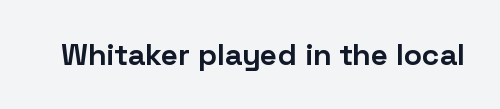
Q: Is the text bold? A: Yes.
Q: Is the text italic (slanted)? A: No, it is upright.
Q: Is the typeface a serif or a sans-serif typeface? A: Sans-serif.
Q: Is the text underlined? A: No.
Q: Is the spacing between letters normal or unusually wide? A: Normal.
Q: Width (condensed, normal, or wide)? A: Normal.
Q: Stroke contrast? A: Low.
Q: x-height? A: Medium.
Q: Monospaced? A: No.
